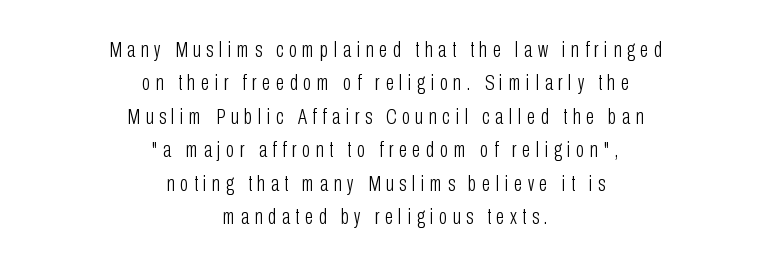
Characters remain perfectly vertical along every line. Weight: regular or lighter. Horizontal bands of white between lines are of average thickness. Just letters on the line, the space beneath them empty. Horizontal alignment here is central, giving a formal, balanced look.
